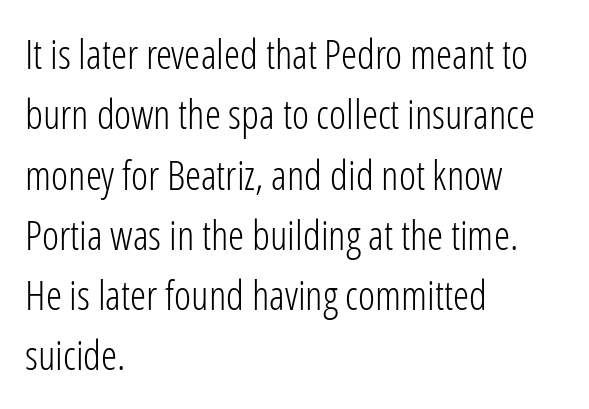
Q: Is the text bold? A: No.
Q: Is the text italic (slanted)? A: No, it is upright.
Q: Is the typeface a serif or a sans-serif typeface? A: Sans-serif.
Q: Is the text underlined? A: No.
Q: How is the paragraph aligned? A: Left-aligned.
Q: Is the spacing between letters normal or unusually wide? A: Normal.
Q: Is the spacing between lines tight, normal or loose? A: Normal.
Q: Width (condensed, normal, or wide)? A: Condensed.
Q: Stroke contrast? A: Low.
Q: x-height? A: Medium.
Q: Monospaced? A: No.
